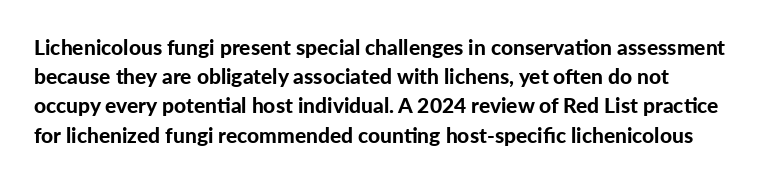
Q: Is the text bold? A: Yes.
Q: Is the text italic (slanted)? A: No, it is upright.
Q: Is the text underlined? A: No.
Q: Is the spacing between letters normal or unusually wide? A: Normal.
Q: Is the spacing between lines tight, normal or loose? A: Normal.
